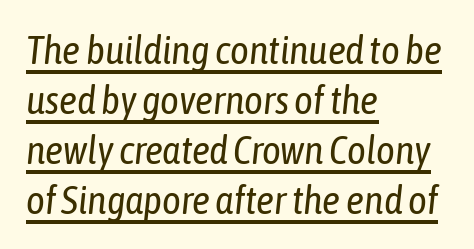
The line texture is even and compact thanks to regular tracking. Each line of the rendering has a horizontal stroke beneath the glyphs. The letters look calm and open, with moderate or lighter stems. Characters are canted at an angle relative to the baseline's perpendicular. Varying glyph widths throughout — classic text-font behaviour. Every row of glyphs begins at an identical x-position on the left.
